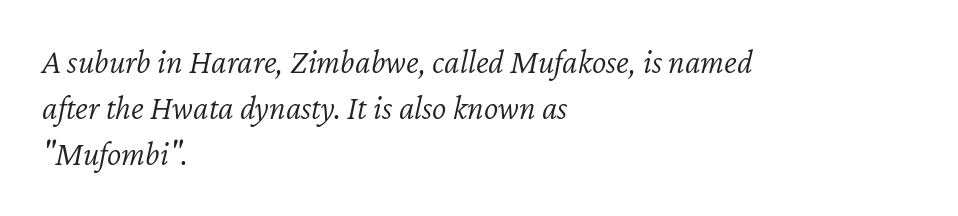
The face used here has a pronounced slope to its letters. Each letter keeps its own natural width here, so spacing adapts to shape. Caption: standard tracking, unaltered. Think standard paragraph weight, or any step lighter than that. Line beginnings align vertically; line endings do not. Rule under the text: the space is simply empty.
